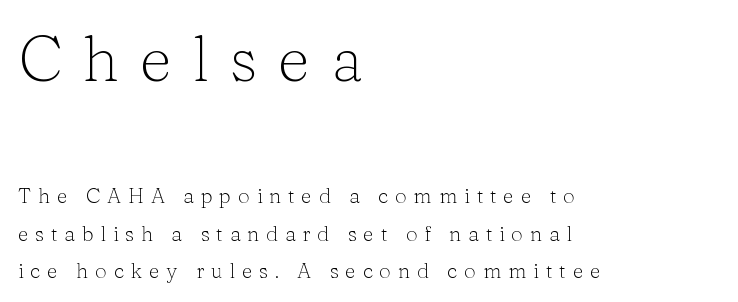
The image shows 64 px light serif type, upright; set left-aligned, line spacing 1.77x, unusually wide letter spacing (+0.32 em), not underlined; the first (top) block is 3.05x larger; low stroke contrast and a medium x-height.
